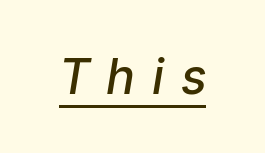
The image shows 48 px semibold, condensed type, italic (leaning right); set unusually wide letter spacing (+0.39 em), underlined; low stroke contrast and a medium x-height.
